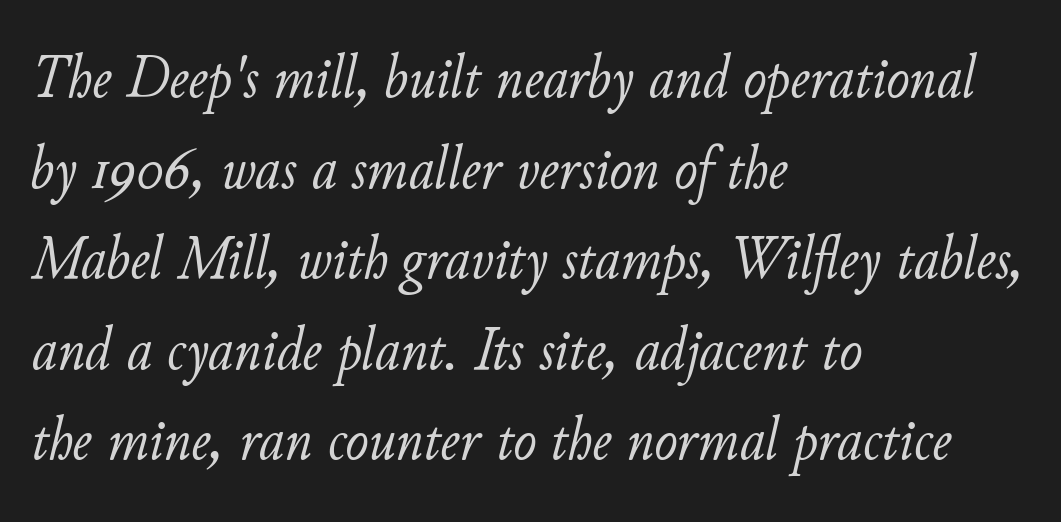
The rendering uses a moderate line-height, typical for paragraphs. When letters slant like this, we call the style italic. Bare-footed words on every line. The horizontal fit of the characters is conventional and even.
